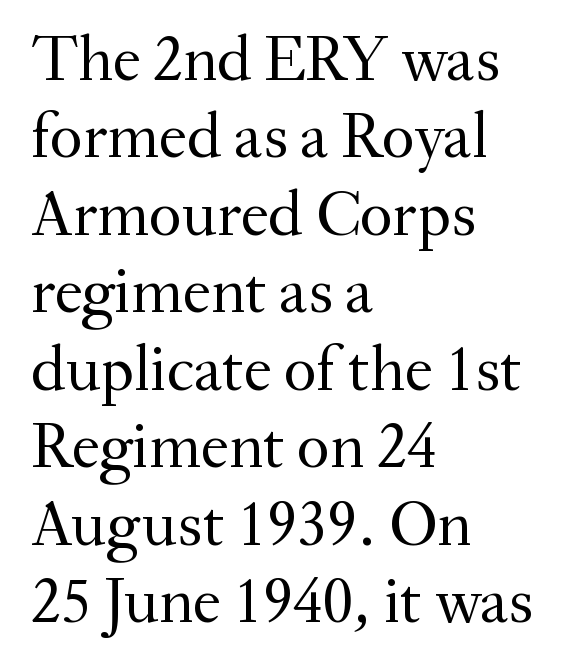
The image shows 64 px regular-weight serif type, upright; set left-aligned, line spacing 1.21x, normal letter spacing, not underlined; medium stroke contrast and a small x-height.
